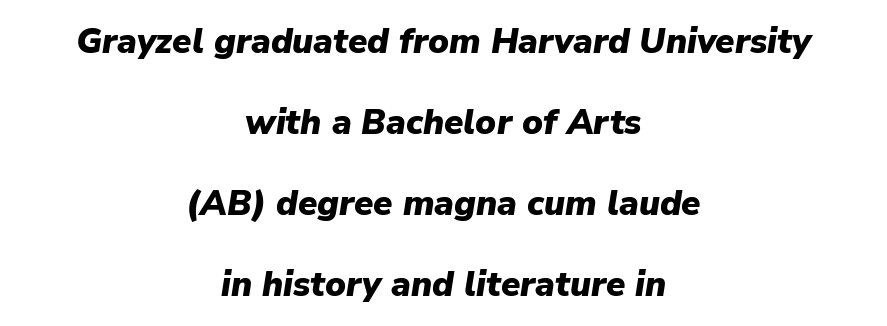
Q: Is the text bold? A: Yes.
Q: Is the text italic (slanted)? A: Yes, it leans right by about 9 degrees.
Q: Is the text underlined? A: No.
Q: How is the paragraph aligned? A: Centered.
Q: Is the spacing between letters normal or unusually wide? A: Normal.
Q: Is the spacing between lines tight, normal or loose? A: Loose.
Q: Width (condensed, normal, or wide)? A: Normal.
Q: Stroke contrast? A: Low.
Q: x-height? A: Medium.
Q: Monospaced? A: No.
